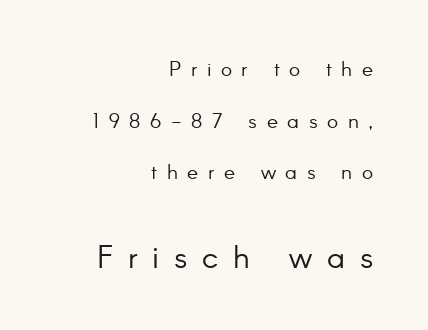
The image shows 32 px light sans-serif type, upright; set right-aligned, loose line spacing (2.46x), unusually wide letter spacing (+0.46 em), not underlined; the second (bottom) block is 1.52x larger; low stroke contrast and a small x-height.
